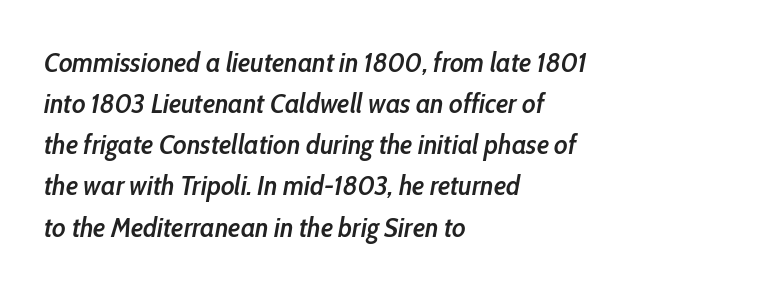
The image shows 28 px semibold, condensed type, italic (leaning right); set left-aligned, normal line spacing (1.47x), normal letter spacing, not underlined; low stroke contrast and a medium x-height.
